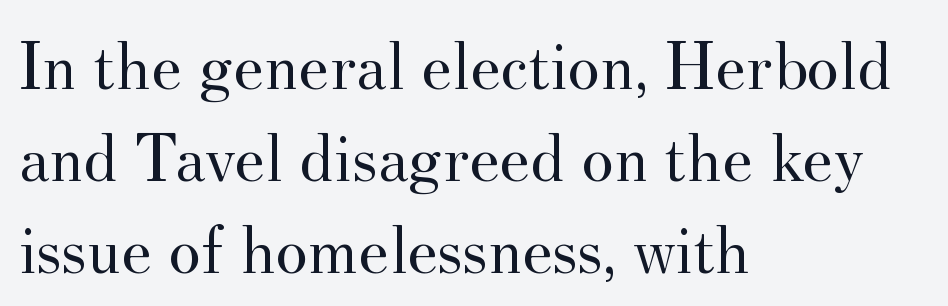
The image shows 69 px regular-weight serif type, upright; set left-aligned, normal line spacing (1.33x), normal letter spacing, not underlined; medium stroke contrast and a small x-height.
